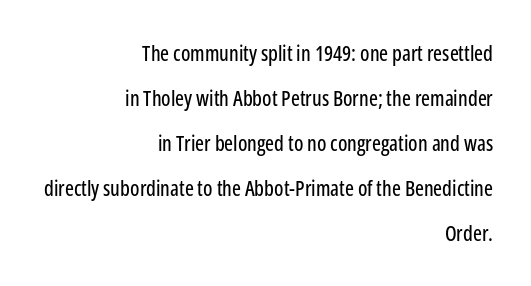
The rendering anchors every line to the right-hand side. Has an underline been added? It has not. The space between consecutive lines is lavish. The letters stand straight up with perfectly vertical stems.
